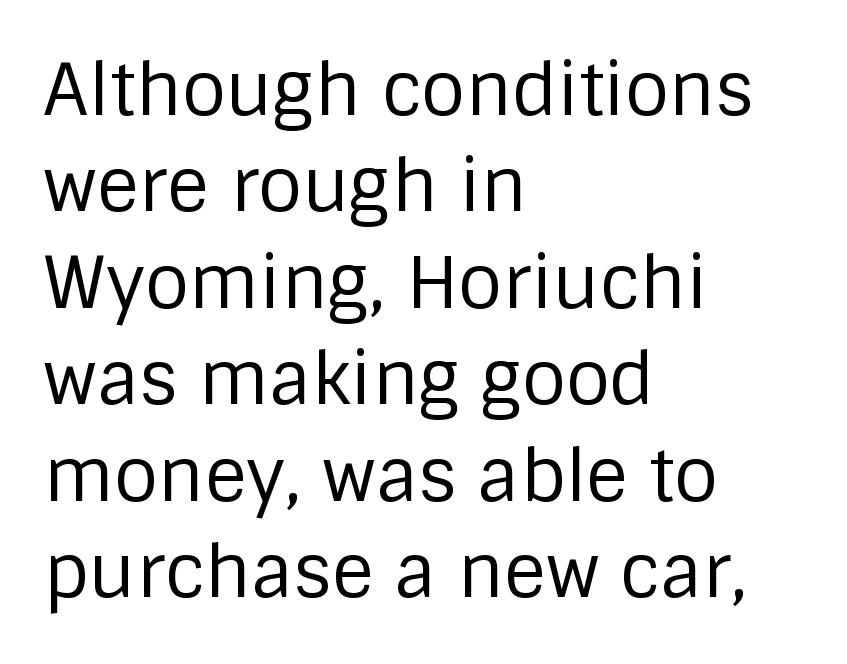
{"serif": "no", "italic": "no", "bold": "no", "weight": "regular", "width": "normal", "stroke_contrast": "low", "x_height": "large", "monospaced": "no", "underline": "no", "align": "left", "line_spacing": "normal", "line_spacing_ratio": 1.34, "letter_spacing": "normal", "letter_spacing_em": 0.0, "glyph_px": 72}
